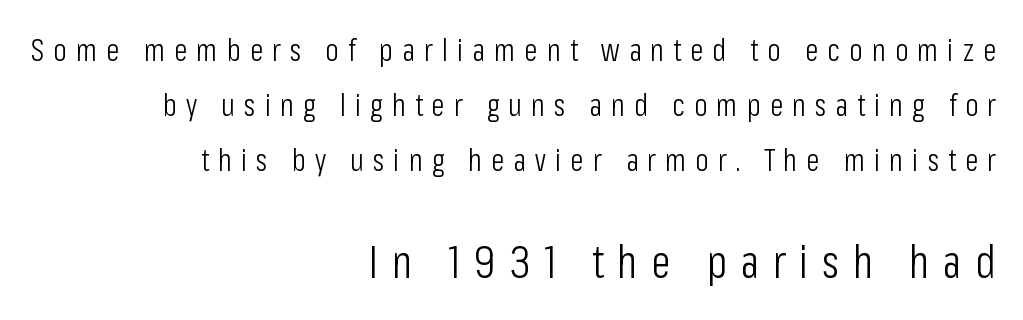
Q: Is the text bold? A: No.
Q: Is the text italic (slanted)? A: No, it is upright.
Q: Is the typeface a serif or a sans-serif typeface? A: Sans-serif.
Q: Is the text underlined? A: No.
Q: How is the paragraph aligned? A: Right-aligned.
Q: Is the spacing between letters normal or unusually wide? A: Unusually wide.
Q: Which block of text is set in a larger size, the first (top) or the second (bottom)? A: The second (bottom) one.
Q: Width (condensed, normal, or wide)? A: Condensed.
Q: Stroke contrast? A: Low.
Q: x-height? A: Medium.
Q: Monospaced? A: No.
